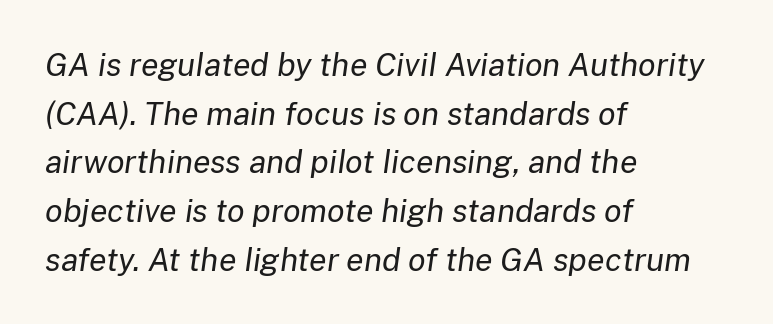
Q: Is the text bold? A: No.
Q: Is the text italic (slanted)? A: Yes, it leans right by about 8 degrees.
Q: Is the text underlined? A: No.
Q: How is the paragraph aligned? A: Left-aligned.
Q: Is the spacing between letters normal or unusually wide? A: Normal.
Q: Is the spacing between lines tight, normal or loose? A: Normal.
Q: Width (condensed, normal, or wide)? A: Normal.
Q: Stroke contrast? A: Low.
Q: x-height? A: Medium.
Q: Monospaced? A: No.
